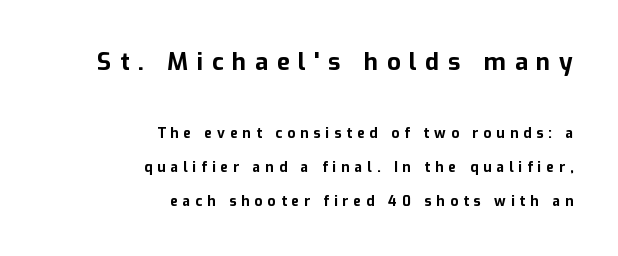
Interline gaps are noticeably wide in this sample. This rendering features lettering with no underline. This sample uses an upright cut, with every glyph sitting square on the baseline. Letter spacing: wide.
